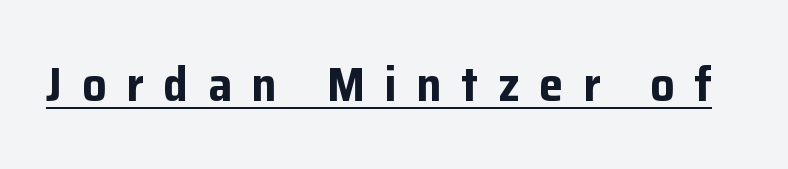
Style check: upright. The face used here has the dense, thick strokes of a bold. Like a heading marked for emphasis, these lines bear an underscore. You could only call the tracking loose — the letters float apart. Stroke terminals: plain, sans-serif.
